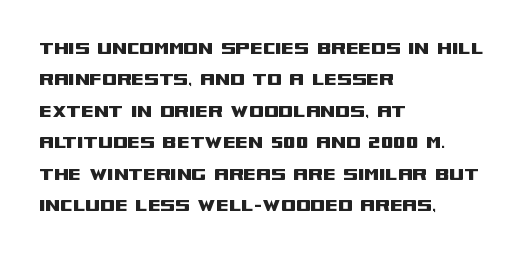
The image shows 21 px text type, upright; set left-aligned, normal line spacing (1.5x), normal letter spacing, not underlined.
